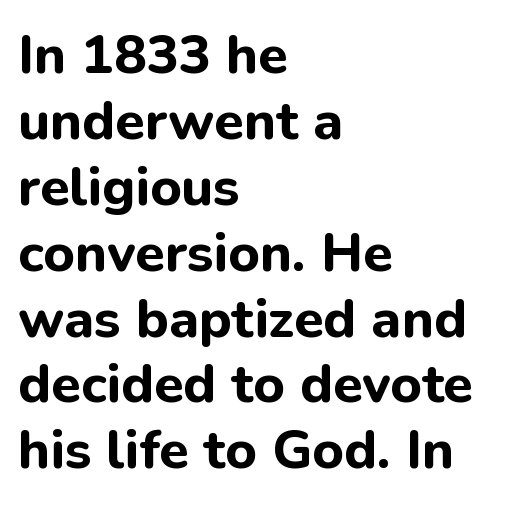
The image shows 54 px bold sans-serif type, upright; set left-aligned, line spacing 1.22x, normal letter spacing, not underlined; low stroke contrast and a medium x-height.
